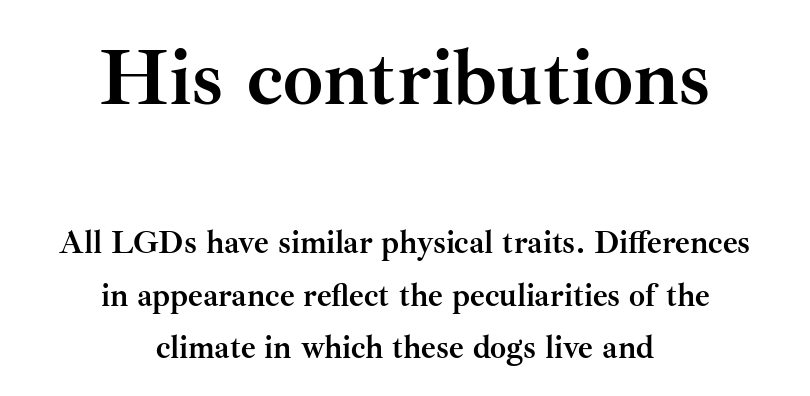
Q: Is the text bold? A: Yes.
Q: Is the text italic (slanted)? A: No, it is upright.
Q: Is the typeface a serif or a sans-serif typeface? A: Serif.
Q: Is the text underlined? A: No.
Q: How is the paragraph aligned? A: Centered.
Q: Is the spacing between letters normal or unusually wide? A: Normal.
Q: Is the spacing between lines tight, normal or loose? A: Normal.
Q: Which block of text is set in a larger size, the first (top) or the second (bottom)? A: The first (top) one.
Q: Width (condensed, normal, or wide)? A: Normal.
Q: Stroke contrast? A: Medium.
Q: x-height? A: Small.
Q: Monospaced? A: No.
